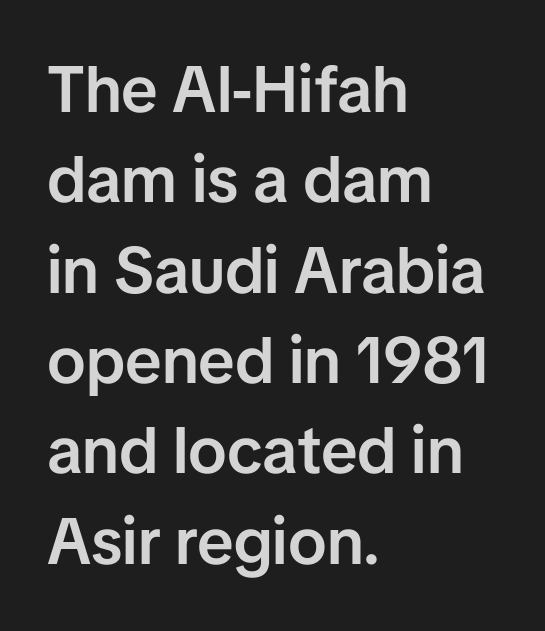
Q: Is the text bold? A: Semi-bold.
Q: Is the text italic (slanted)? A: No, it is upright.
Q: Is the typeface a serif or a sans-serif typeface? A: Sans-serif.
Q: Is the text underlined? A: No.
Q: How is the paragraph aligned? A: Left-aligned.
Q: Is the spacing between letters normal or unusually wide? A: Normal.
Q: Is the spacing between lines tight, normal or loose? A: Normal.
Q: Width (condensed, normal, or wide)? A: Normal.
Q: Stroke contrast? A: Low.
Q: x-height? A: Medium.
Q: Monospaced? A: No.
